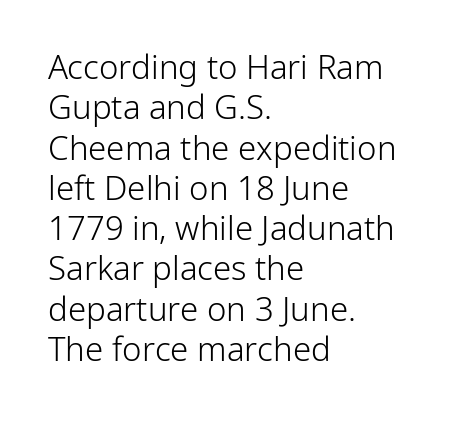
Which margin do the lines hug? The left one — the right edge is uneven. Rendered with straight, roman letterforms. The letters advance in unequal steps, a hallmark of proportional type. The type is set solid horizontally, with unmodified tracking.
